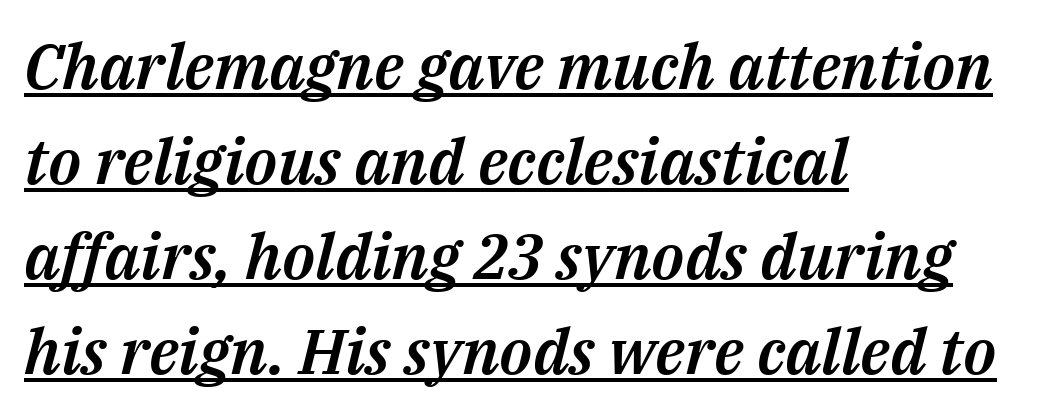
Q: Is the text italic (slanted)? A: Yes, it leans right by about 14 degrees.
Q: Is the text underlined? A: Yes.
Q: How is the paragraph aligned? A: Left-aligned.
Q: Is the spacing between letters normal or unusually wide? A: Normal.
Q: Is the spacing between lines tight, normal or loose? A: Normal.
Q: Width (condensed, normal, or wide)? A: Normal.
Q: Stroke contrast? A: Medium.
Q: x-height? A: Medium.
Q: Monospaced? A: No.
